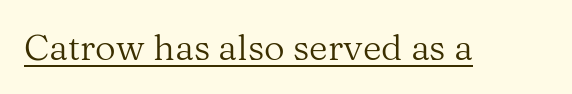
Q: Is the text bold? A: No.
Q: Is the text italic (slanted)? A: No, it is upright.
Q: Is the typeface a serif or a sans-serif typeface? A: Serif.
Q: Is the text underlined? A: Yes.
Q: Is the spacing between letters normal or unusually wide? A: Normal.
Q: Width (condensed, normal, or wide)? A: Normal.
Q: Stroke contrast? A: Medium.
Q: x-height? A: Medium.
Q: Monospaced? A: No.
